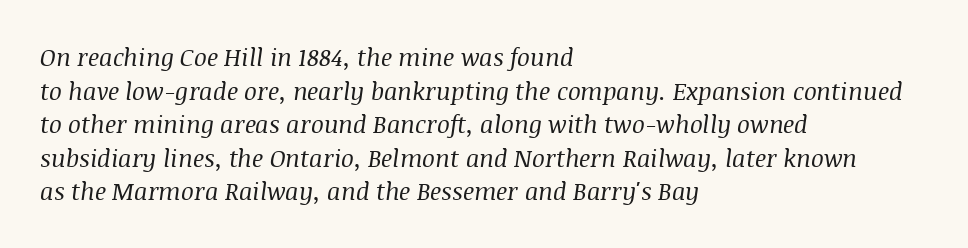
The image shows 24 px text type, italic (leaning right); set left-aligned, normal line spacing (1.4x), normal letter spacing, not underlined.
